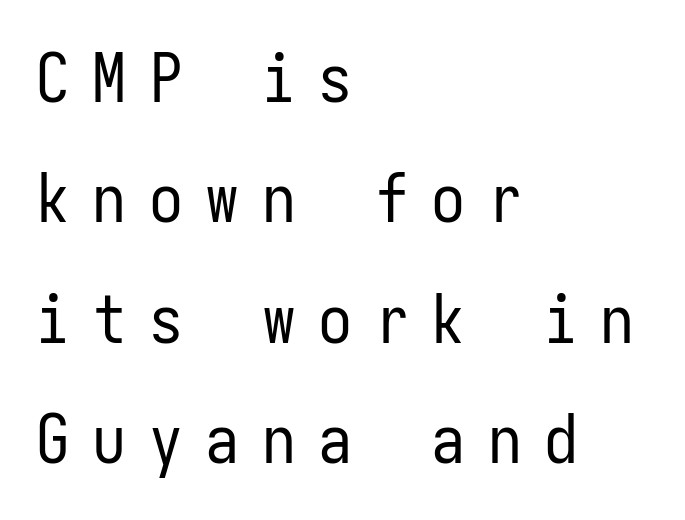
The image shows 68 px regular-weight, condensed sans-serif type, upright, monospaced; set left-aligned, line spacing 1.77x, unusually wide letter spacing (+0.33 em), not underlined; low stroke contrast and a medium x-height.
